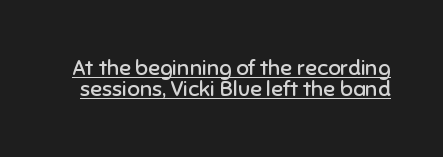
Stems here are at most as thick as an everyday book face. These lines huddle together more closely than default settings would place them. Underline: present. Vertical strokes here are truly vertical.
